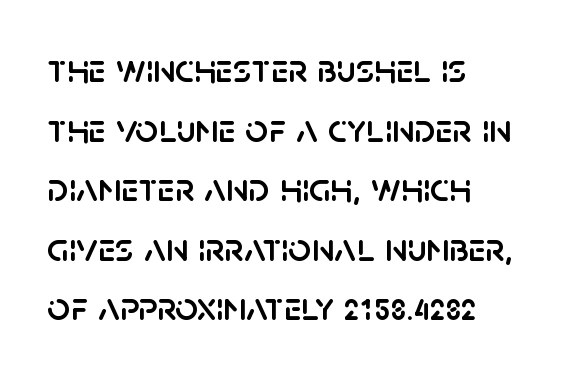
Q: Is the text italic (slanted)? A: No, it is upright.
Q: Is the typeface a serif or a sans-serif typeface? A: Sans-serif.
Q: Is the text underlined? A: No.
Q: How is the paragraph aligned? A: Left-aligned.
Q: Is the spacing between letters normal or unusually wide? A: Normal.
Q: Is the spacing between lines tight, normal or loose? A: Normal.
Q: Width (condensed, normal, or wide)? A: Normal.
Q: Stroke contrast? A: Low.
Q: x-height? A: Large.
Q: Monospaced? A: No.
